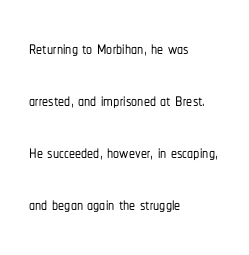
The image shows 24 px text type, upright; set left-aligned, loose line spacing (2.17x), normal letter spacing, not underlined.
